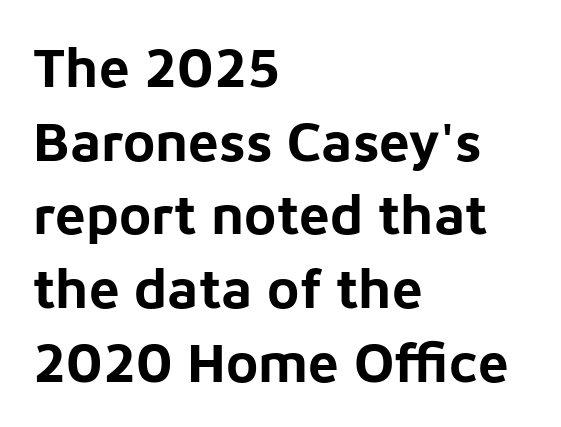
It's the straight-up-and-down kind of type. Look at the bottom of the vertical strokes: they stop flat, with no serifs. Lines of text with bare space underneath. No extra tracking has been applied to these lines.
